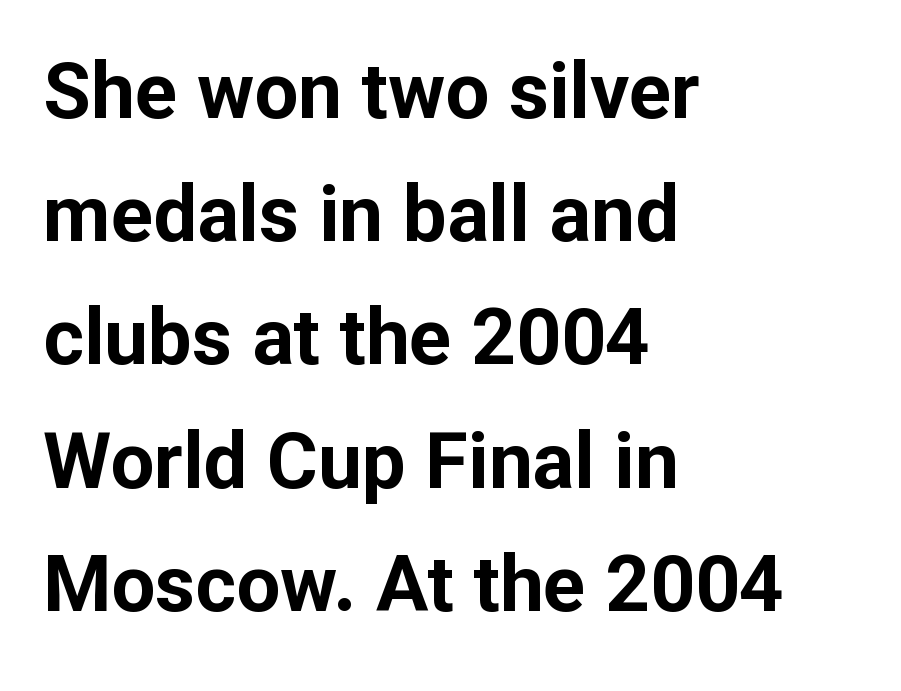
Notice how descenders clear the ascenders below comfortably — that's standard leading. The rendering uses natural spacing where letterforms have individual widths. Weight check: bold — yes, fully. The lettering stays uniformly vertical, giving the passage a roman look. Left-aligned paragraph, ragged on the right.
